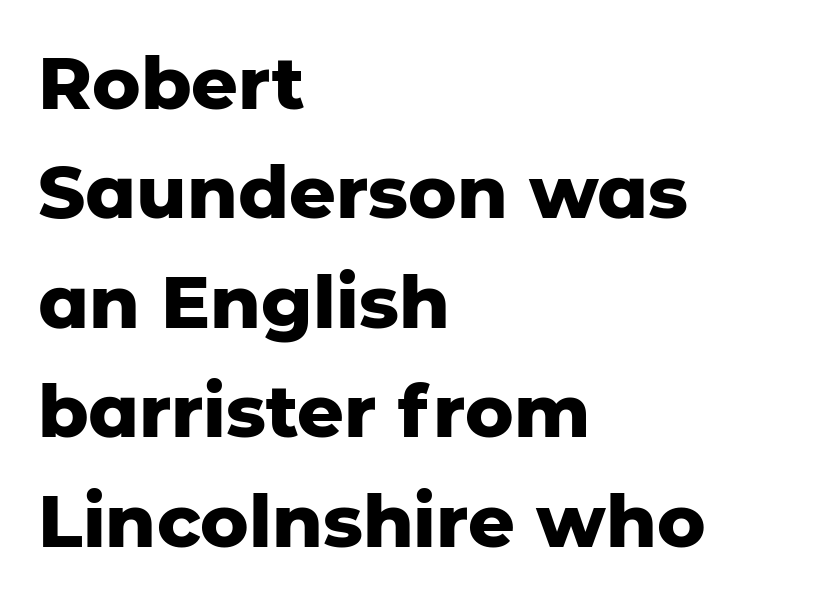
The image shows 73 px heavy sans-serif type, upright; set left-aligned, normal line spacing (1.5x), normal letter spacing, not underlined; low stroke contrast and a medium x-height.
